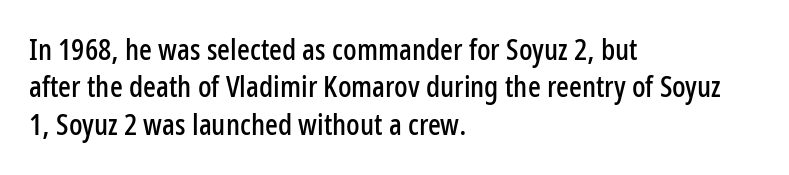
The baseline area is clear. What's the leading like? Ordinary, nothing unusual. You could not count columns in this text — the font is proportionally spaced. Rendered with straight, roman letterforms. The tracking reads as untouched default to a designer's eye.
